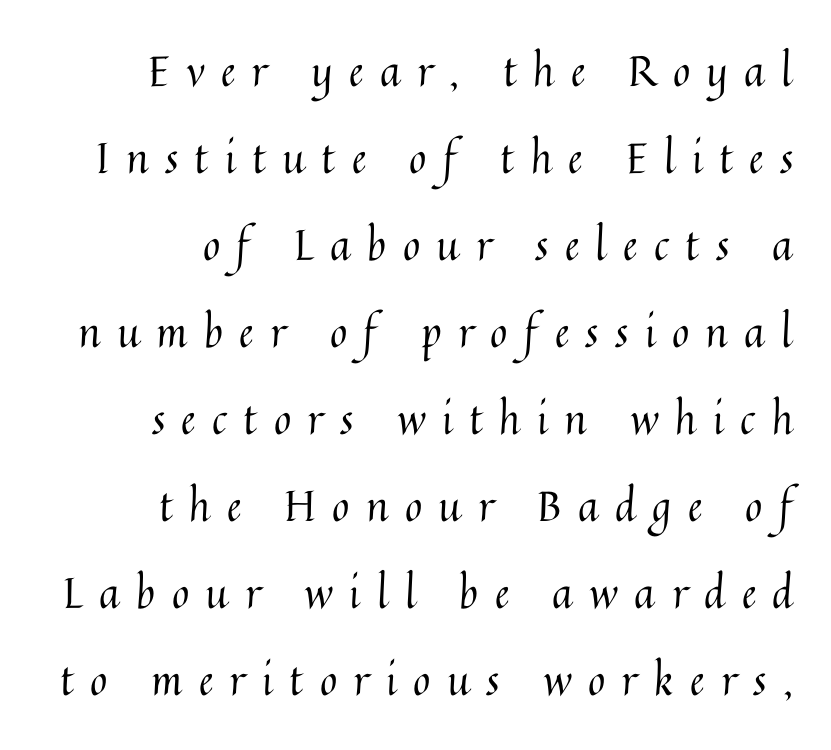
{"bold": "no", "weight": "regular", "width": "normal", "stroke_contrast": "medium", "x_height": "medium", "monospaced": "no", "underline": "no", "align": "right", "line_spacing": "loose", "line_spacing_ratio": 2.07, "letter_spacing": "wide", "letter_spacing_em": 0.39, "glyph_px": 42}
